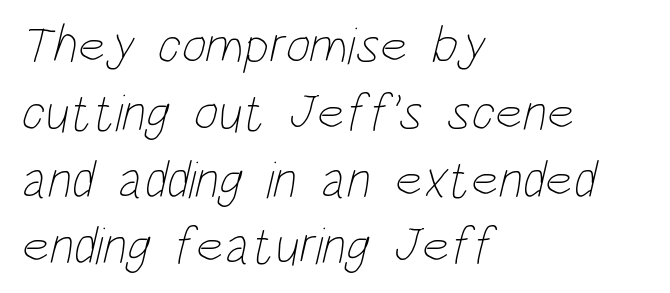
Quick note: underline off. In terms of letterspacing, this is plain default setting. Think standard paragraph weight, or any step lighter than that. Does the leading feel generous? No, just average.
